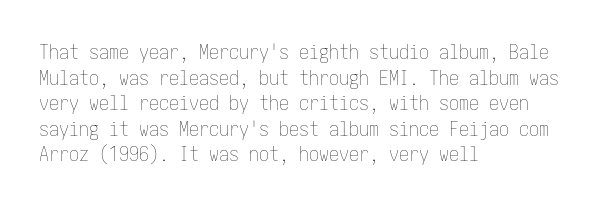
{"italic": "no", "bold": "no", "underline": "no", "align": "left", "line_spacing": "normal", "line_spacing_ratio": 1.28, "letter_spacing": "normal", "letter_spacing_em": 0.0, "glyph_px": 20}
